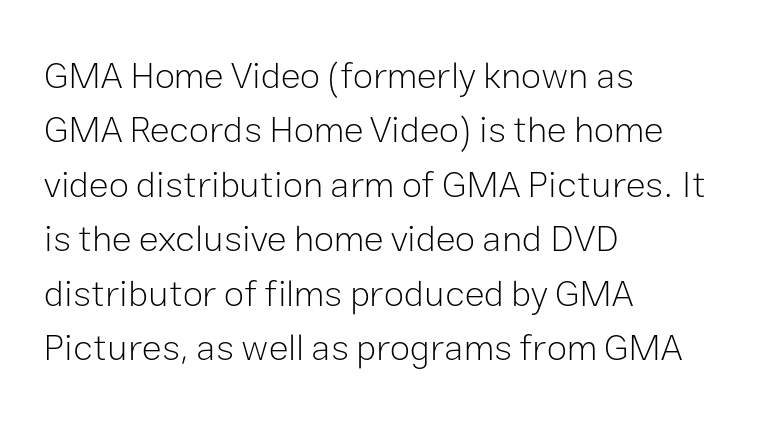
The image shows 37 px light sans-serif type, upright; set left-aligned, normal line spacing (1.47x), normal letter spacing, not underlined; low stroke contrast and a medium x-height.
